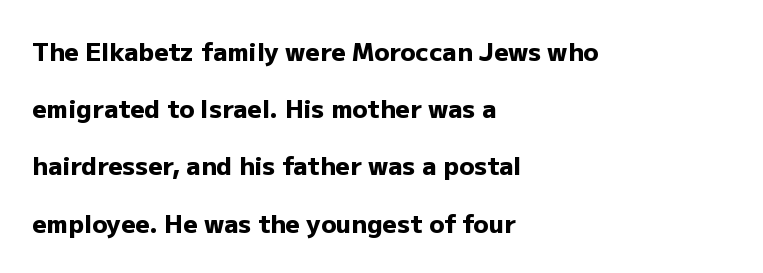
Left-aligned paragraph, ragged on the right. Each row of text sits above clean, open space. It's the straight-up-and-down kind of type. This sample trades compactness for vertical openness between lines. Observe the ordinary spacing: letters are neighbours, not strangers. The glyphs have the mass of a bold cut.
